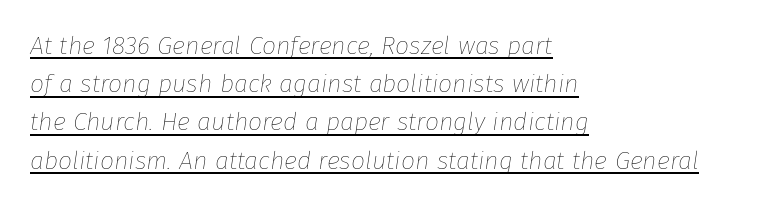
{"italic": "yes", "lean": "right", "slant_degrees": 8, "bold": "no", "underline": "yes", "align": "left", "line_spacing": "normal", "line_spacing_ratio": 1.53, "letter_spacing": "normal", "letter_spacing_em": 0.0, "glyph_px": 25}
